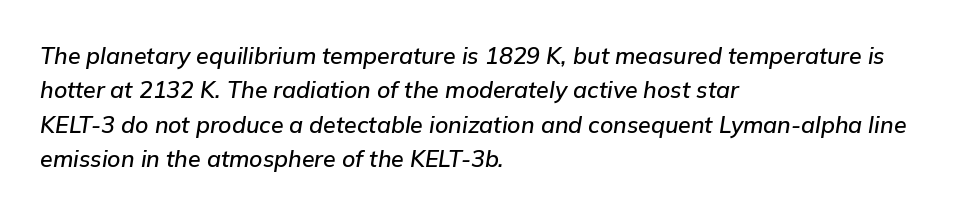
{"italic": "yes", "lean": "right", "slant_degrees": 9, "underline": "no", "align": "left", "line_spacing": "normal", "line_spacing_ratio": 1.49, "letter_spacing": "normal", "letter_spacing_em": 0.0, "glyph_px": 23}
